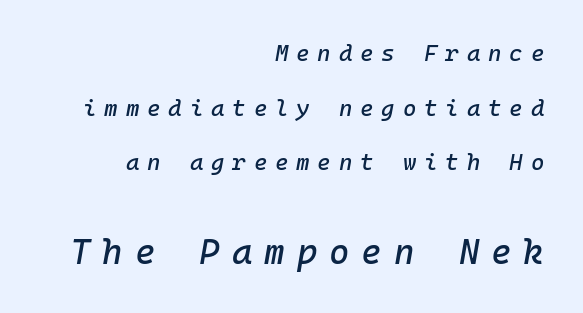
Caption: upper text group reduced, lower text group enlarged. Where is the straight margin? On the right. The strip under each line holds only bare page. Is the type slanted? Yes — the strokes lean at a clear angle. A typesetter would call this heavily tracked-out type.
